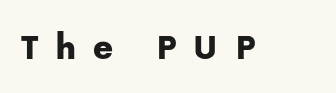
Type without underlining. Rendered with straight, roman letterforms. Glyph-to-glyph distance is far greater than everyday printed text. Do the characters align in a grid? No, the font is proportional.
